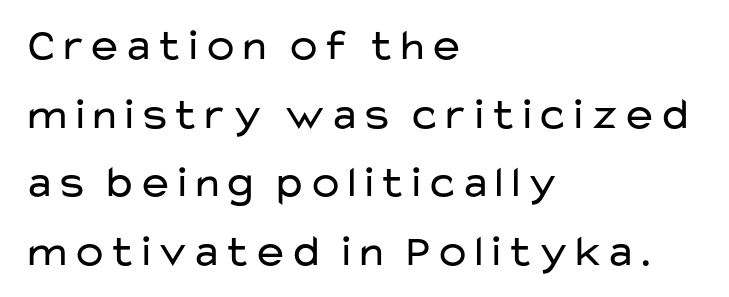
{"serif": "no", "italic": "no", "bold": "no", "weight": "regular", "width": "wide", "stroke_contrast": "low", "x_height": "medium", "monospaced": "no", "underline": "no", "align": "left", "line_spacing": "normal", "line_spacing_ratio": 1.56, "letter_spacing": "normal", "letter_spacing_em": 0.0, "glyph_px": 44}
